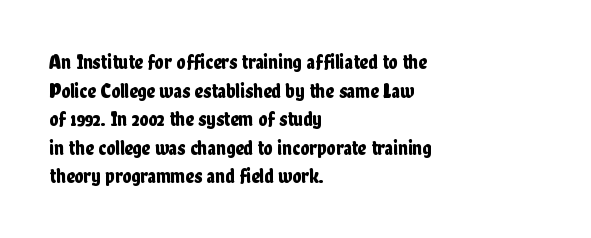
Q: Is the text italic (slanted)? A: No, it is upright.
Q: Is the text underlined? A: No.
Q: How is the paragraph aligned? A: Left-aligned.
Q: Is the spacing between letters normal or unusually wide? A: Normal.
Q: Is the spacing between lines tight, normal or loose? A: Normal.
